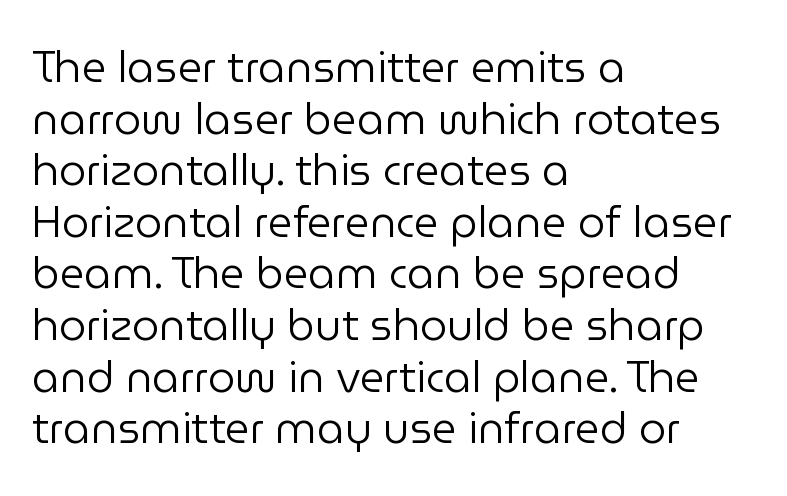
The image shows 43 px regular-weight sans-serif type, upright; set left-aligned, line spacing 1.2x, normal letter spacing, not underlined; low stroke contrast and a medium x-height.
